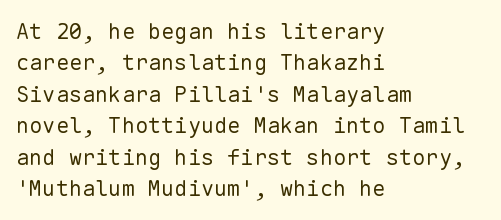
The line-height multiplier appears to be the usual default. The ragged edge is on the right, which tells us the setting is flush left. A typesetter would mark this as roman, not italic. This sample uses plain, unmodified letter spacing. No letter is thick-stroked: the sample isn't bold.
